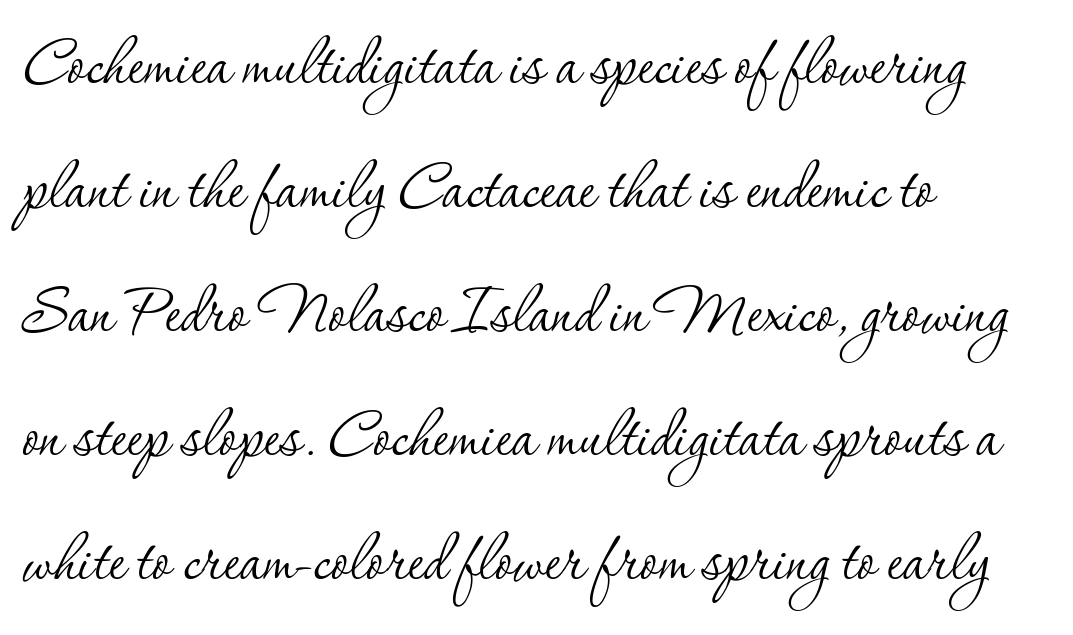
The image shows 80 px thin serif type; set left-aligned, normal line spacing (1.55x), normal letter spacing, not underlined; low stroke contrast and a small x-height.
